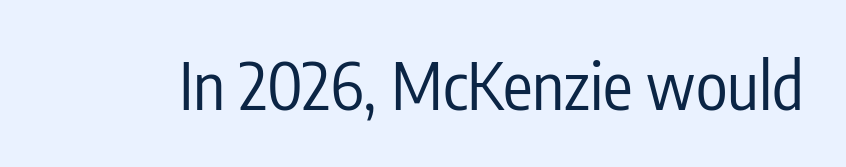
Ascenders rise straight up at ninety degrees. The gap between lines stays unmarked. The typeface chosen for these lines omits serifs. Here the designer chose a conventional face with non-uniform glyph widths. What stands out about the letter spacing? Nothing — it is the standard amount.
